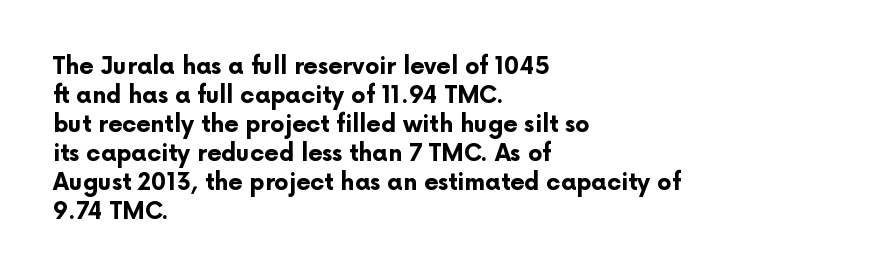
The typography opts for an upright posture over an oblique one. What weight is shown? A full bold with thick strokes. How would I describe the line gaps? Plain and ordinary. Each line starts at the same left margin while the right side varies.
